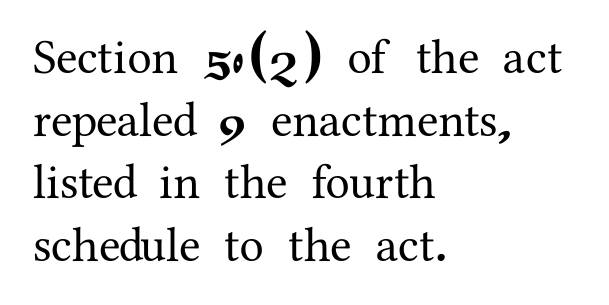
{"serif": "yes", "italic": "no", "width": "normal", "stroke_contrast": "medium", "x_height": "medium", "monospaced": "no", "underline": "no", "align": "left", "line_spacing": "normal", "line_spacing_ratio": 1.28, "letter_spacing": "normal", "letter_spacing_em": 0.0, "glyph_px": 49}
